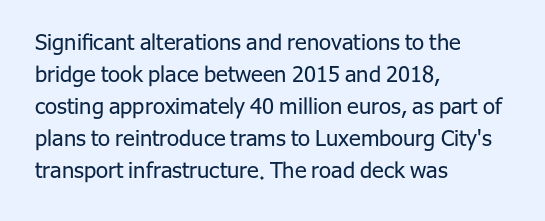
This sample uses an upright cut, with every glyph sitting square on the baseline. Check the space under the baseline: it is left empty. These lines are set flush left with a ragged right edge. Weight: not bold — regular or lighter.
